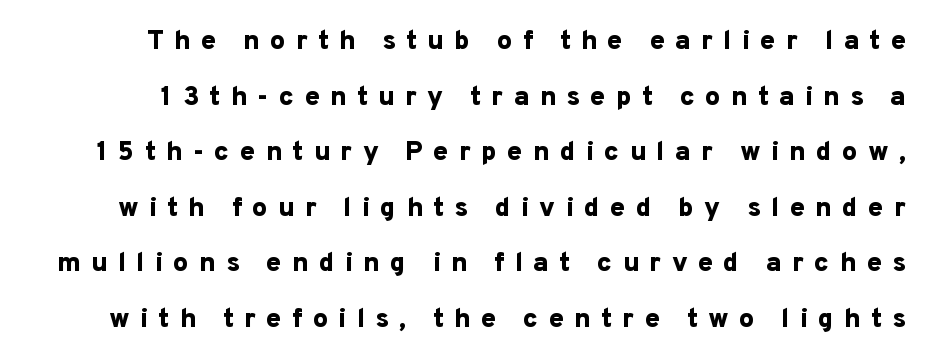
Q: Is the text bold? A: Yes.
Q: Is the text italic (slanted)? A: No, it is upright.
Q: Is the text underlined? A: No.
Q: Is the spacing between letters normal or unusually wide? A: Unusually wide.
Q: Is the spacing between lines tight, normal or loose? A: Loose.
